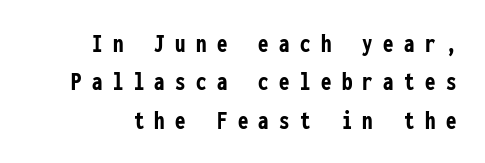
Q: Is the text bold? A: Yes.
Q: Is the text italic (slanted)? A: No, it is upright.
Q: Is the text underlined? A: No.
Q: Is the spacing between letters normal or unusually wide? A: Unusually wide.
Q: Is the spacing between lines tight, normal or loose? A: Normal.
